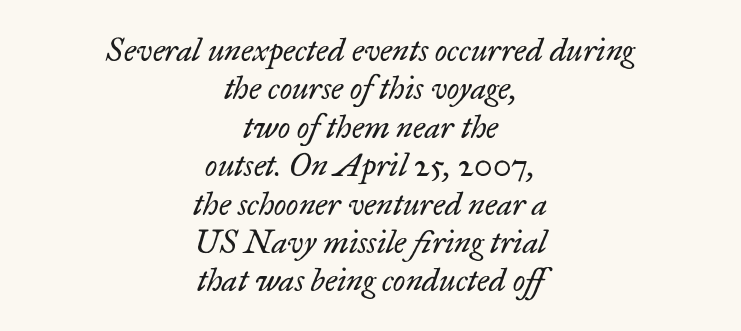
The image shows 32 px regular-weight serif type, italic (leaning right); set centered, line spacing 1.2x, normal letter spacing, not underlined; low stroke contrast and a small x-height.
